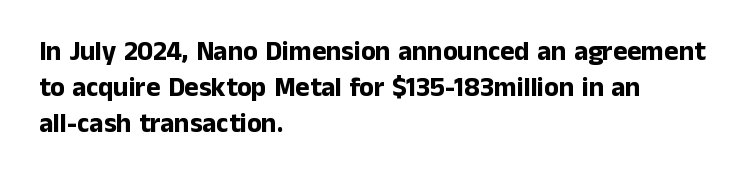
Does the weight exceed regular? Yes, all the way to bold. Inter-character spacing is left at the font's built-in metrics. If you drew a ruler down the left edge, every line would touch it. Only glyphs here, with clear space below each row. This sample keeps an unexceptional amount of space between lines.
